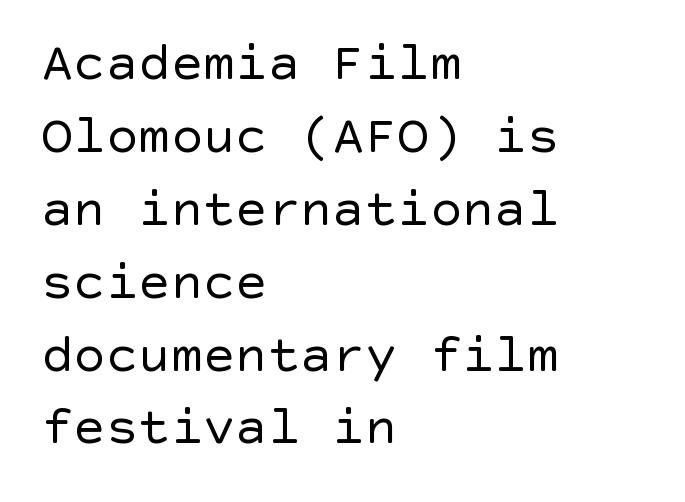
The lines are quadded left. Compared with typical paragraphs, the rows here are spaced about the same. Students, note that the glyphs here touch the page at normal intervals. In terms of posture, this sample is upright. This sample uses a sans-serif face. Stroke mass is kept to a normal reading level or below.
